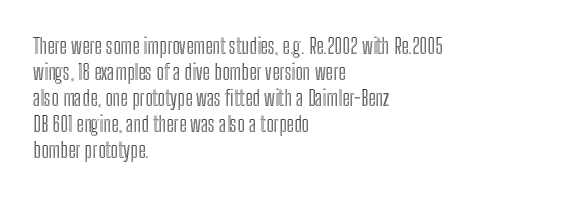
{"italic": "no", "underline": "no", "align": "left", "line_spacing_ratio": 1.24, "letter_spacing": "normal", "letter_spacing_em": 0.0, "glyph_px": 21}
